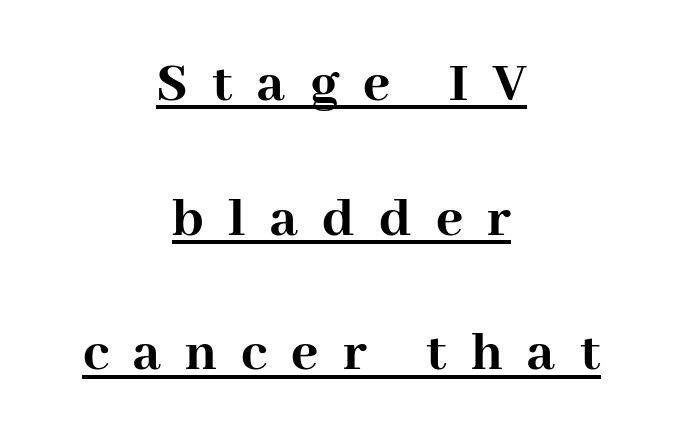
The image shows 58 px semibold serif type, upright; set centered, loose line spacing (2.32x), unusually wide letter spacing (+0.42 em), underlined; high stroke contrast and a medium x-height.
